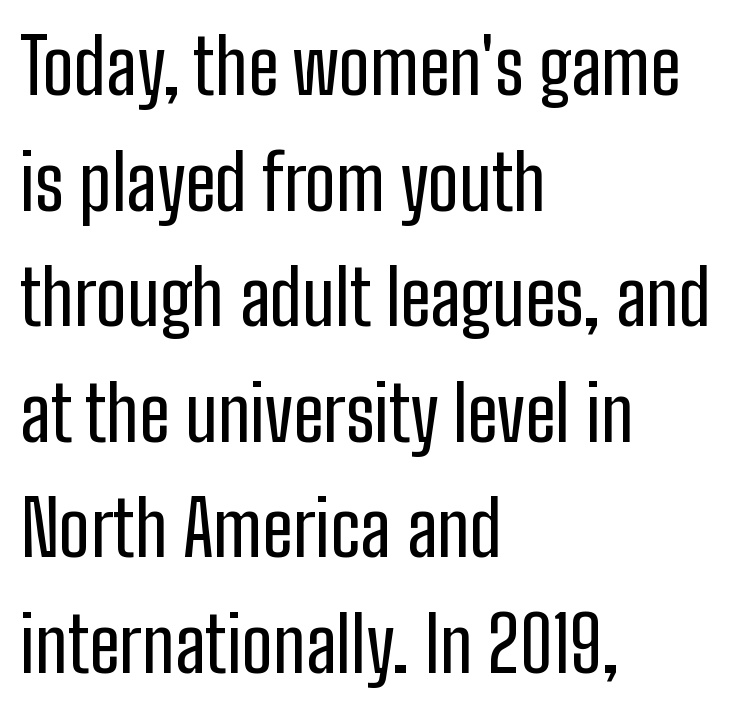
Vertically, the passage feels balanced, rows spaced as you'd expect. How are the letters spaced? Ordinarily, with no added tracking. Ascenders rise straight up at ninety degrees. The characters display no serif detailing; their extremities are plain. The passage shown is typed in a proportional face where columns would drift.
